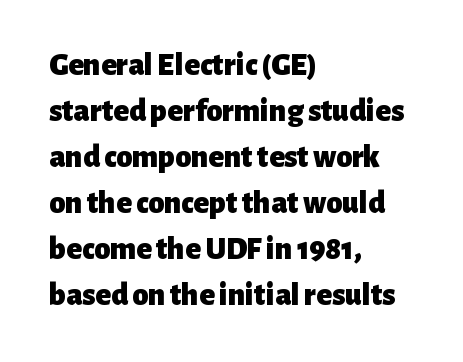
The letters are bold, with thick, heavy strokes. This is the regular roman posture of the typeface. The passage shown stacks its lines at a standard gap. The passage shown is not underscored anywhere. The rag falls on the right side of this text block. The rendering uses natural spacing where letterforms have individual widths.
